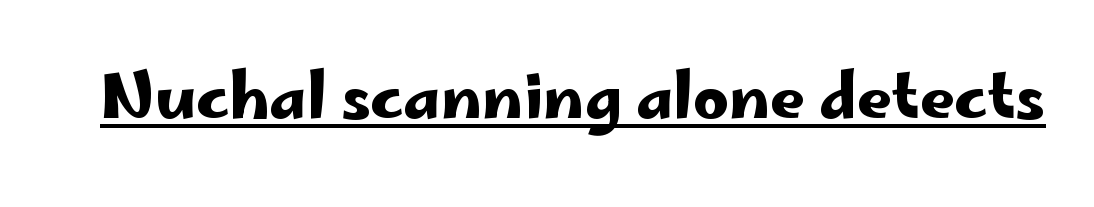
{"serif": "no", "italic": "no", "width": "wide", "stroke_contrast": "low", "x_height": "small", "monospaced": "no", "underline": "yes", "letter_spacing": "normal", "letter_spacing_em": 0.0, "glyph_px": 62}
